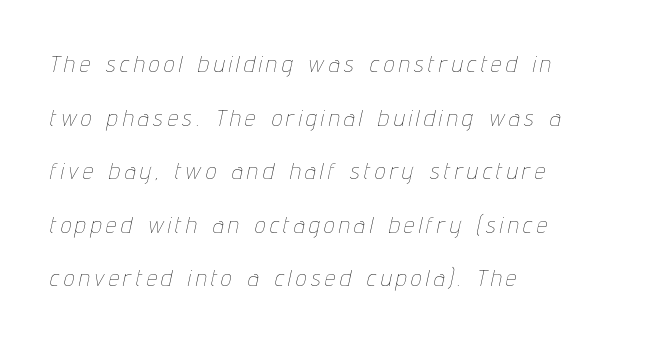
A light-to-regular cut is what we see here. Whoever set this chose breathing room over compactness in the vertical rhythm. Observe the lean: these are italic letterforms. The space directly below the letters is spotless. The setting favours the left margin, as ordinary paragraphs usually do.
